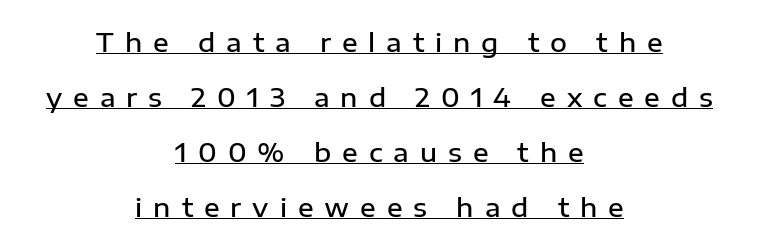
The typography opts for an upright posture over an oblique one. Between one letter and the next there's a generous, obvious gap. Strokes here are thickened, but only to semibold level. Every word sits above its own underline. Whoever set this chose breathing room over compactness in the vertical rhythm. Horizontal alignment here is central, giving a formal, balanced look.
